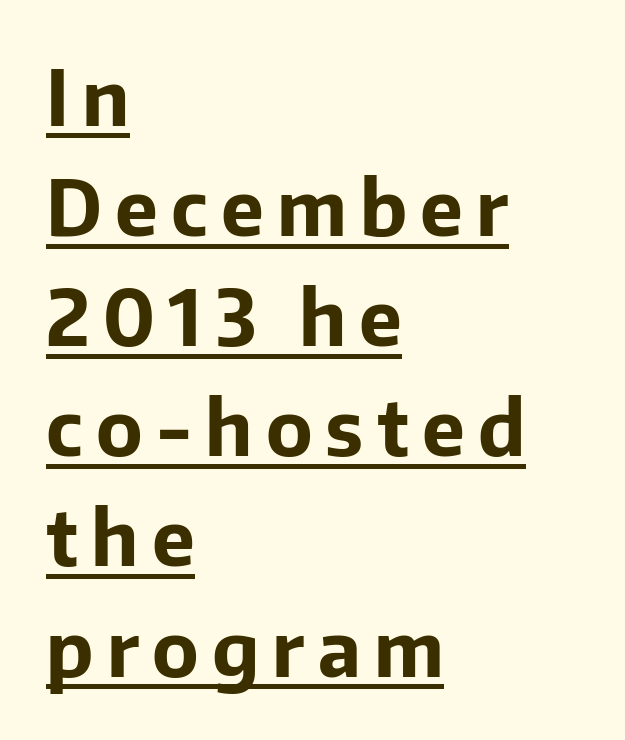
The image shows 77 px bold sans-serif type, upright; set left-aligned, normal line spacing (1.43x), underlined; low stroke contrast and a medium x-height.
